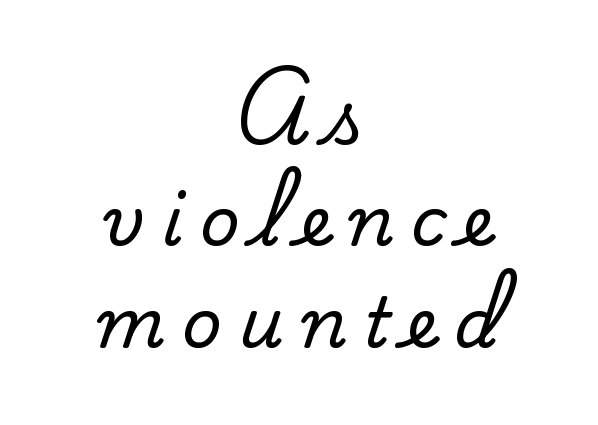
{"serif": "yes", "width": "normal", "stroke_contrast": "low", "x_height": "small", "monospaced": "no", "underline": "no", "align": "center", "line_spacing": "normal", "line_spacing_ratio": 1.47, "letter_spacing": "wide", "letter_spacing_em": 0.24, "glyph_px": 69}
